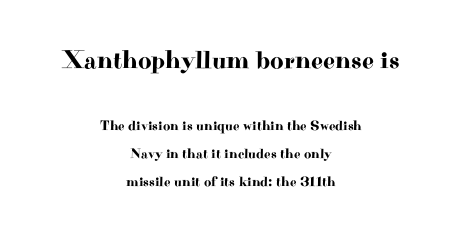
Q: Is the text italic (slanted)? A: No, it is upright.
Q: Is the text underlined? A: No.
Q: How is the paragraph aligned? A: Centered.
Q: Is the spacing between letters normal or unusually wide? A: Normal.
Q: Is the spacing between lines tight, normal or loose? A: Loose.
Q: Which block of text is set in a larger size, the first (top) or the second (bottom)? A: The first (top) one.
